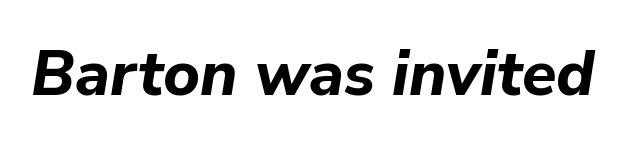
{"italic": "yes", "lean": "right", "slant_degrees": 9, "bold": "yes", "weight": "bold", "width": "normal", "stroke_contrast": "low", "x_height": "medium", "monospaced": "no", "underline": "no", "letter_spacing": "normal", "letter_spacing_em": 0.0, "glyph_px": 63}
